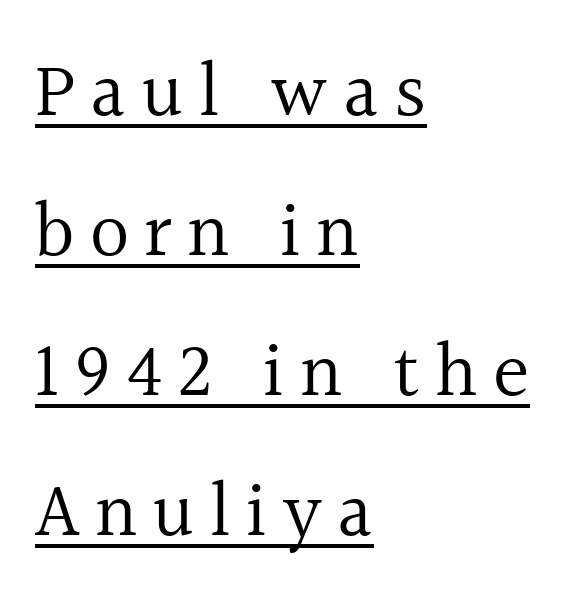
The image shows 77 px regular-weight serif type, upright; set left-aligned, line spacing 1.82x, unusually wide letter spacing (+0.2 em), underlined; a medium x-height.
